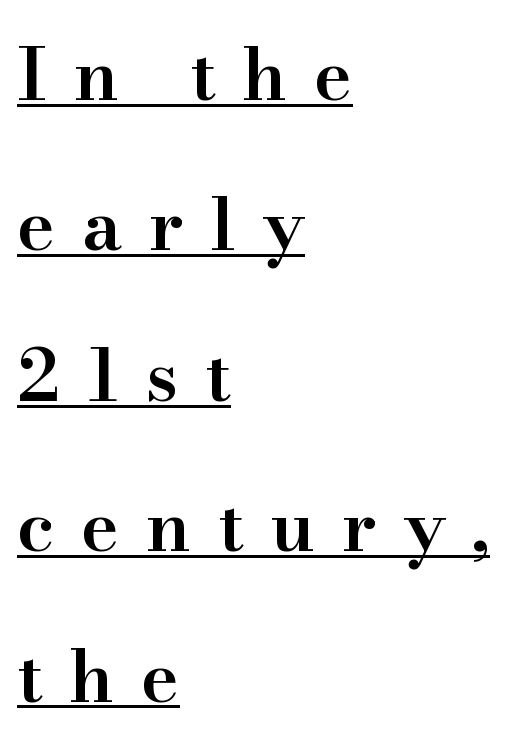
Q: Is the text bold? A: Semi-bold.
Q: Is the text italic (slanted)? A: No, it is upright.
Q: Is the typeface a serif or a sans-serif typeface? A: Serif.
Q: Is the text underlined? A: Yes.
Q: How is the paragraph aligned? A: Left-aligned.
Q: Is the spacing between letters normal or unusually wide? A: Unusually wide.
Q: Is the spacing between lines tight, normal or loose? A: Loose.
Q: Width (condensed, normal, or wide)? A: Normal.
Q: Stroke contrast? A: High.
Q: x-height? A: Small.
Q: Monospaced? A: No.
